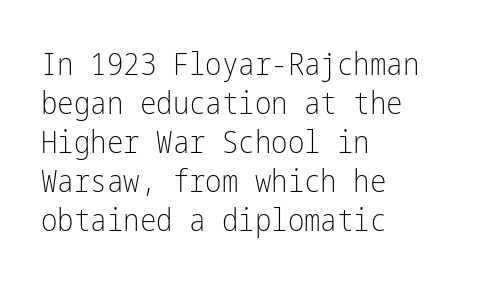
Q: Is the text bold? A: No.
Q: Is the text italic (slanted)? A: No, it is upright.
Q: Is the typeface a serif or a sans-serif typeface? A: Sans-serif.
Q: Is the text underlined? A: No.
Q: How is the paragraph aligned? A: Left-aligned.
Q: Is the spacing between letters normal or unusually wide? A: Normal.
Q: Is the spacing between lines tight, normal or loose? A: Normal.
Q: Width (condensed, normal, or wide)? A: Condensed.
Q: Stroke contrast? A: Low.
Q: x-height? A: Medium.
